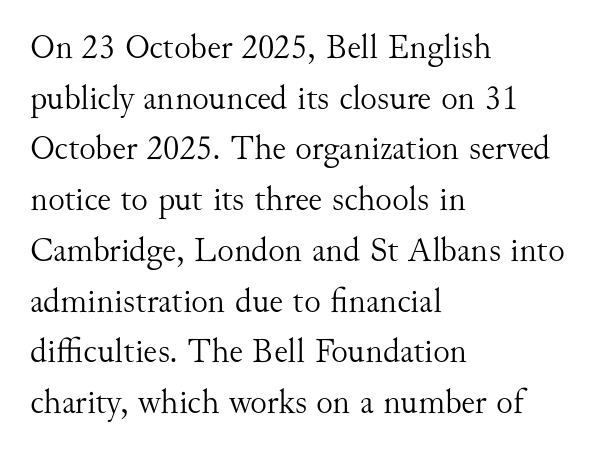
The image shows 35 px light serif type, upright; set left-aligned, normal line spacing (1.45x), normal letter spacing, not underlined; medium stroke contrast and a small x-height.
